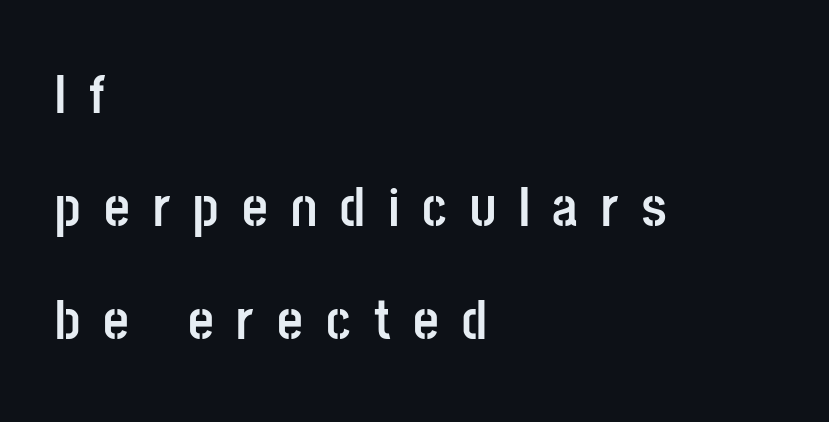
Q: Is the text bold? A: Yes.
Q: Is the text italic (slanted)? A: No, it is upright.
Q: Is the typeface a serif or a sans-serif typeface? A: Sans-serif.
Q: Is the text underlined? A: No.
Q: How is the paragraph aligned? A: Left-aligned.
Q: Is the spacing between letters normal or unusually wide? A: Unusually wide.
Q: Is the spacing between lines tight, normal or loose? A: Loose.
Q: Width (condensed, normal, or wide)? A: Condensed.
Q: Stroke contrast? A: Low.
Q: x-height? A: Large.
Q: Monospaced? A: No.
